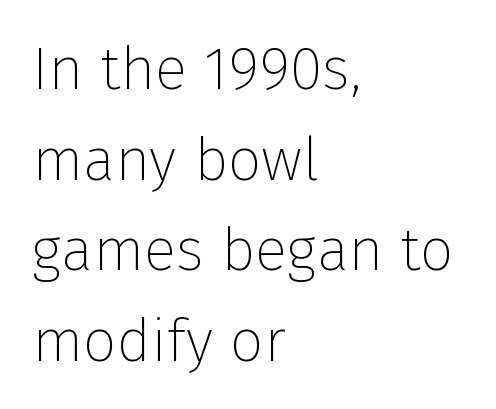
{"serif": "no", "italic": "no", "bold": "no", "weight": "thin", "width": "normal", "stroke_contrast": "low", "x_height": "medium", "monospaced": "no", "underline": "no", "align": "left", "line_spacing": "normal", "line_spacing_ratio": 1.51, "letter_spacing": "normal", "letter_spacing_em": 0.0, "glyph_px": 60}
